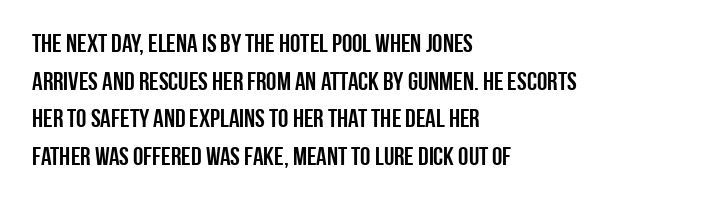
Which margin do the lines hug? The left one — the right edge is uneven. This sample uses plain, unmodified letter spacing. Glance below the letters and you will spot only blank space. Baseline-to-baseline distance is the conventional proportion of letter height.
